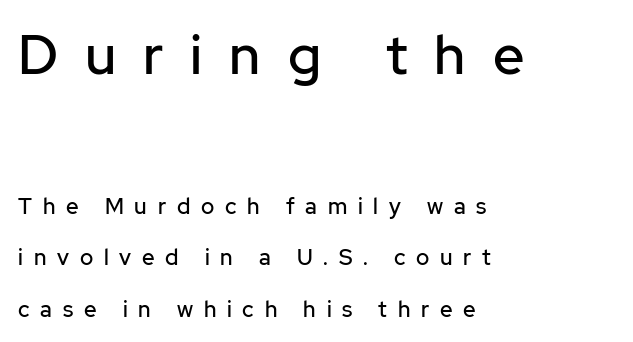
Q: Is the text italic (slanted)? A: No, it is upright.
Q: Is the typeface a serif or a sans-serif typeface? A: Sans-serif.
Q: Is the text underlined? A: No.
Q: How is the paragraph aligned? A: Left-aligned.
Q: Is the spacing between letters normal or unusually wide? A: Unusually wide.
Q: Is the spacing between lines tight, normal or loose? A: Loose.
Q: Which block of text is set in a larger size, the first (top) or the second (bottom)? A: The first (top) one.
Q: Width (condensed, normal, or wide)? A: Normal.
Q: Stroke contrast? A: Low.
Q: x-height? A: Medium.
Q: Monospaced? A: No.
